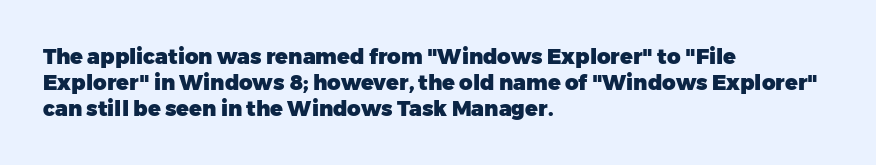
The letters stand upright; this is a roman face. Every row of glyphs begins at an identical x-position on the left. Between one letter and the next there's only the usual sliver of space. Caption: bold face, heavy strokes.
